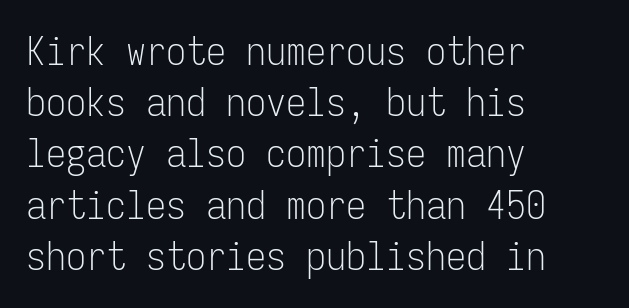
{"serif": "no", "italic": "no", "bold": "no", "weight": "light", "width": "condensed", "stroke_contrast": "low", "x_height": "medium", "monospaced": "yes", "underline": "no", "align": "left", "line_spacing": "normal", "line_spacing_ratio": 1.28, "letter_spacing": "normal", "letter_spacing_em": 0.0, "glyph_px": 40}
